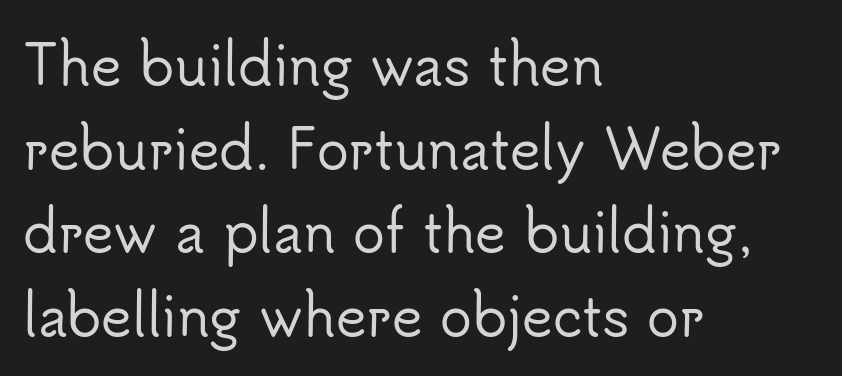
The image shows 53 px sans-serif type, upright; set left-aligned, normal line spacing (1.58x), normal letter spacing, not underlined; low stroke contrast and a small x-height.
